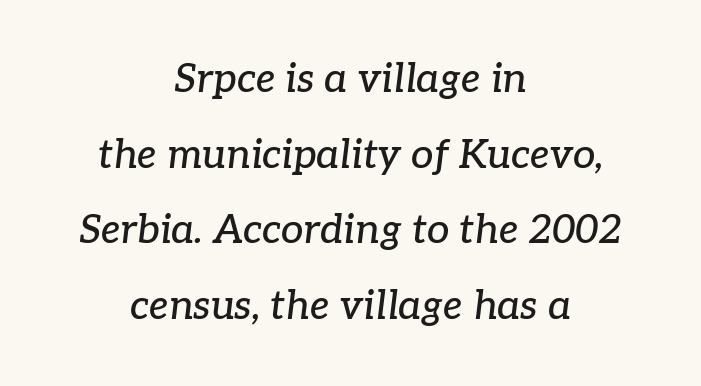
The image shows 40 px serif type, italic (leaning right); set centered, line spacing 1.89x, normal letter spacing, not underlined; low stroke contrast and a medium x-height.
